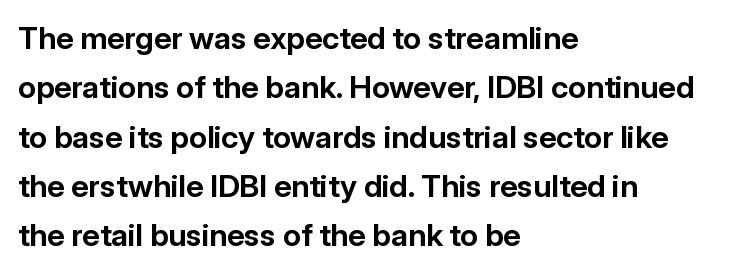
{"serif": "no", "italic": "no", "bold": "yes", "weight": "bold", "width": "normal", "stroke_contrast": "low", "x_height": "medium", "monospaced": "no", "underline": "no", "align": "left", "line_spacing": "normal", "line_spacing_ratio": 1.59, "letter_spacing": "normal", "letter_spacing_em": 0.0, "glyph_px": 31}
